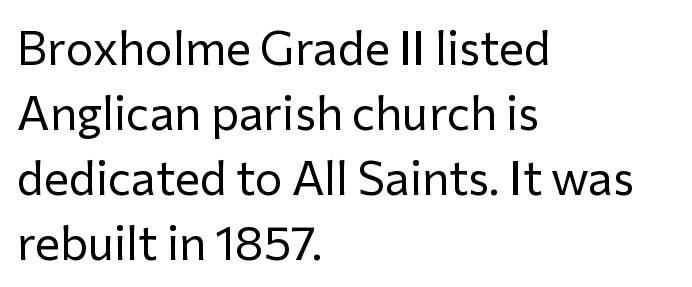
Letterform terminals end flat and unadorned throughout the passage. You could call the tracking neutral — neither tight nor loose. Words float on clear page, feet unadorned. The lines in this sample share a left origin and differ only in where they stop. Unbolded letterforms with no extra heft.
